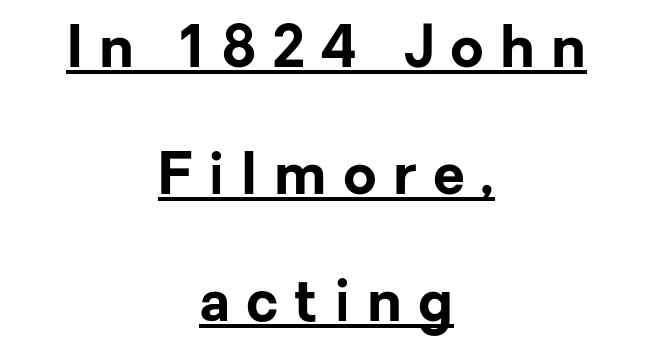
Q: Is the text bold? A: Yes.
Q: Is the text italic (slanted)? A: No, it is upright.
Q: Is the typeface a serif or a sans-serif typeface? A: Sans-serif.
Q: Is the text underlined? A: Yes.
Q: How is the paragraph aligned? A: Centered.
Q: Is the spacing between letters normal or unusually wide? A: Unusually wide.
Q: Is the spacing between lines tight, normal or loose? A: Loose.
Q: Width (condensed, normal, or wide)? A: Normal.
Q: Stroke contrast? A: Low.
Q: x-height? A: Medium.
Q: Monospaced? A: No.
